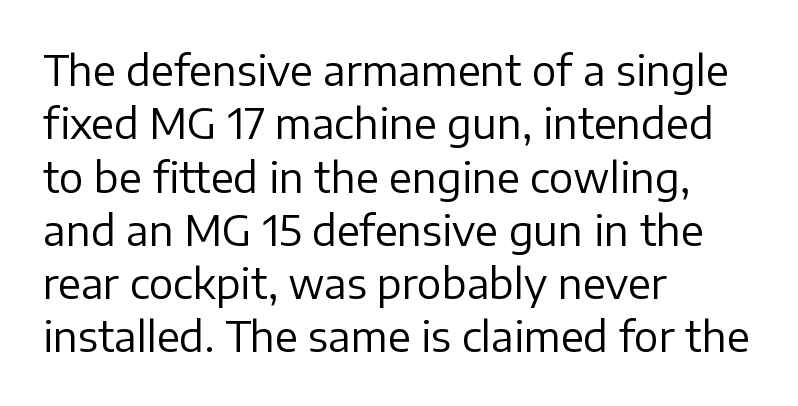
Q: Is the text bold? A: No.
Q: Is the text italic (slanted)? A: No, it is upright.
Q: Is the typeface a serif or a sans-serif typeface? A: Sans-serif.
Q: Is the text underlined? A: No.
Q: How is the paragraph aligned? A: Left-aligned.
Q: Is the spacing between letters normal or unusually wide? A: Normal.
Q: Is the spacing between lines tight, normal or loose? A: Normal.
Q: Width (condensed, normal, or wide)? A: Normal.
Q: Stroke contrast? A: Low.
Q: x-height? A: Medium.
Q: Monospaced? A: No.
